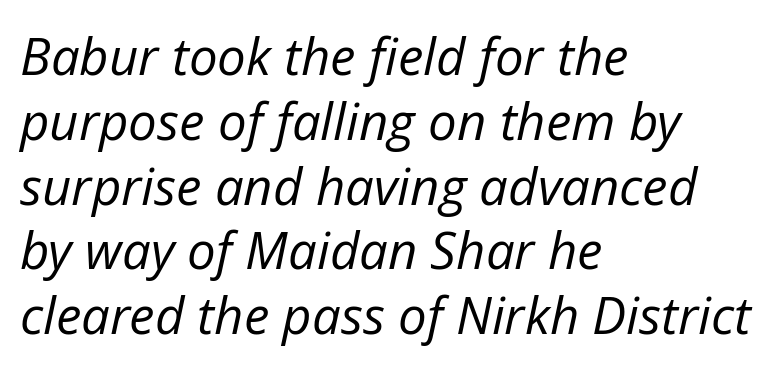
Letters have the restrained weight of plain body copy at most. You can tell it's italic because the verticals aren't actually vertical. The passage shown stacks its lines at a standard gap. The passage is arranged the way most books set body copy — flush left. The gaps between neighbouring characters are ordinary and unremarkable. The letters advance in unequal steps, a hallmark of proportional type.
